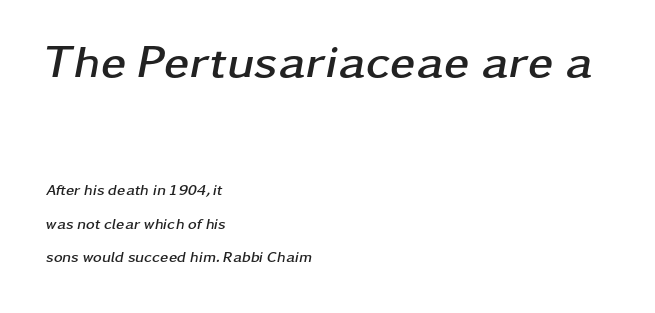
Q: Is the text bold? A: Yes.
Q: Is the text italic (slanted)? A: Yes, it leans right by about 11 degrees.
Q: Is the text underlined? A: No.
Q: How is the paragraph aligned? A: Left-aligned.
Q: Is the spacing between letters normal or unusually wide? A: Normal.
Q: Is the spacing between lines tight, normal or loose? A: Loose.
Q: Which block of text is set in a larger size, the first (top) or the second (bottom)? A: The first (top) one.
Q: Width (condensed, normal, or wide)? A: Wide.
Q: Stroke contrast? A: Low.
Q: x-height? A: Medium.
Q: Monospaced? A: No.
